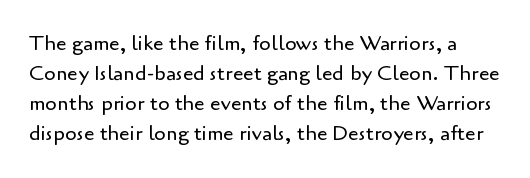
The image shows 21 px text type, upright; set normal line spacing (1.43x), normal letter spacing, not underlined.
